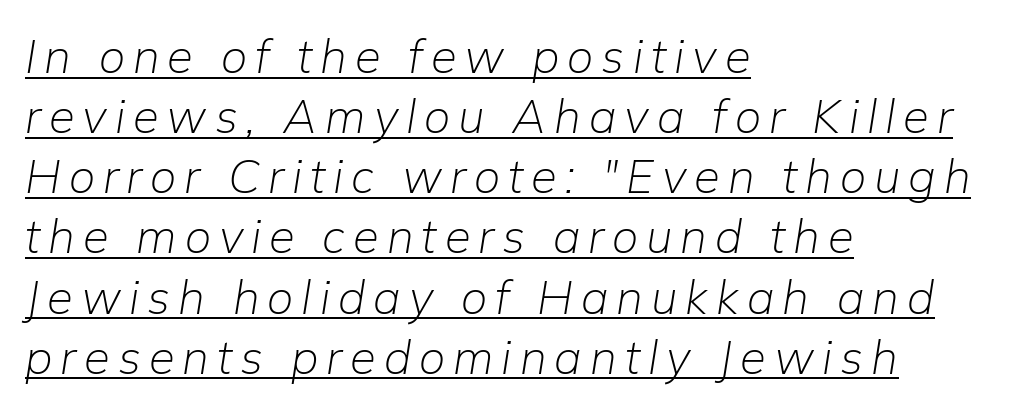
Q: Is the text bold? A: No.
Q: Is the text italic (slanted)? A: Yes, it leans right by about 9 degrees.
Q: Is the text underlined? A: Yes.
Q: How is the paragraph aligned? A: Left-aligned.
Q: Is the spacing between lines tight, normal or loose? A: Normal.
Q: Width (condensed, normal, or wide)? A: Normal.
Q: Stroke contrast? A: Low.
Q: x-height? A: Medium.
Q: Monospaced? A: No.
